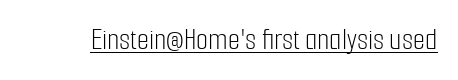
Q: Is the text bold? A: No.
Q: Is the text italic (slanted)? A: No, it is upright.
Q: Is the typeface a serif or a sans-serif typeface? A: Sans-serif.
Q: Is the text underlined? A: Yes.
Q: Is the spacing between letters normal or unusually wide? A: Normal.
Q: Width (condensed, normal, or wide)? A: Condensed.
Q: Stroke contrast? A: Low.
Q: x-height? A: Medium.
Q: Monospaced? A: No.
